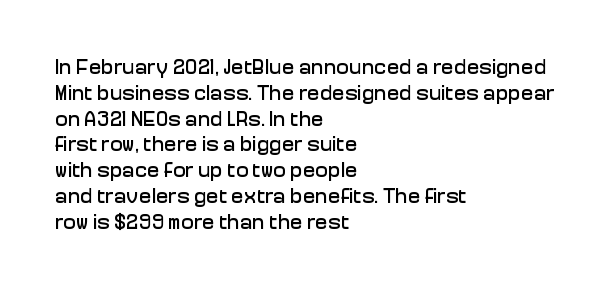
Q: Is the text italic (slanted)? A: No, it is upright.
Q: Is the text underlined? A: No.
Q: How is the paragraph aligned? A: Left-aligned.
Q: Is the spacing between letters normal or unusually wide? A: Normal.
